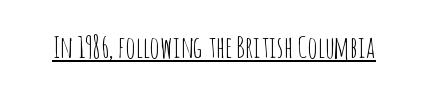
Honestly, the letter spacing is just normal — you wouldn't notice it. Rendered with straight, roman letterforms. Does the type have serifs? No, each stem ends abruptly. A rule runs beneath these lines of type.
